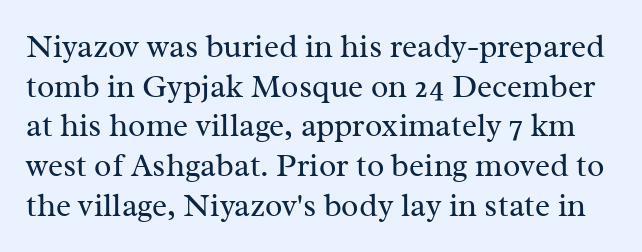
Has an underline been added? It has not. The passage shown has conventional tracking throughout. In terms of posture, this sample is upright. Note the varied advance widths — an 'i' is clearly narrower than an 'm'. The face used here is seriffed, in the tradition of book romans. The typeface has the unassuming heft of standard copy or less.
